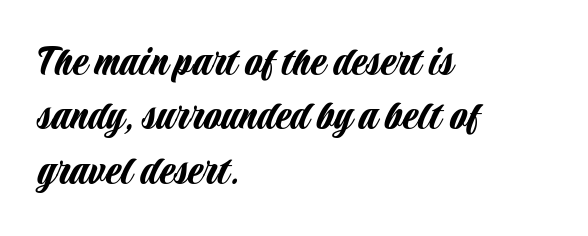
The image shows 45 px condensed sans-serif type; set left-aligned, line spacing 1.21x, normal letter spacing, not underlined; low stroke contrast and a large x-height.
